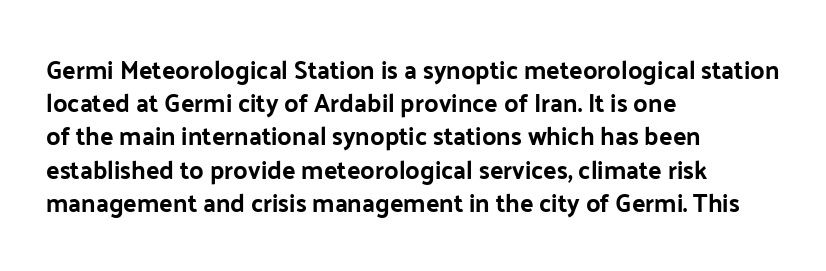
{"italic": "no", "bold": "yes", "underline": "no", "align": "left", "line_spacing": "normal", "line_spacing_ratio": 1.33, "letter_spacing": "normal", "letter_spacing_em": 0.0, "glyph_px": 25}
